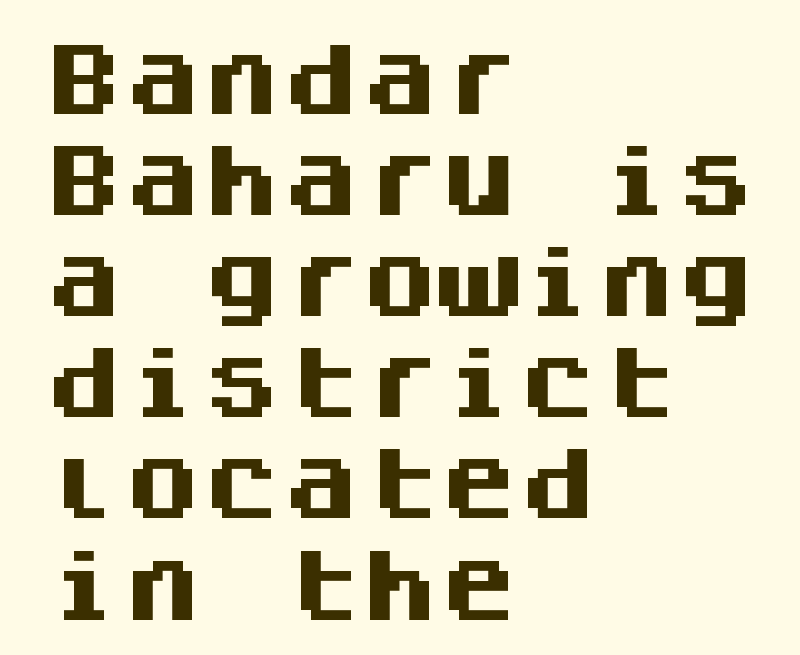
The image shows 79 px heavy sans-serif type, upright, monospaced; set left-aligned, normal line spacing (1.28x), normal letter spacing, not underlined; medium stroke contrast and a large x-height.
